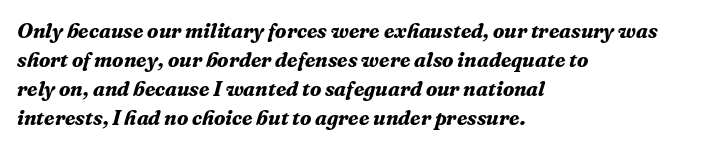
No word sits above an underline. The glyphs look as if they've been sheared to an angle. Look at the tracking — it's just the regular setting, nothing added. Vertically, the passage feels balanced, rows spaced as you'd expect.
